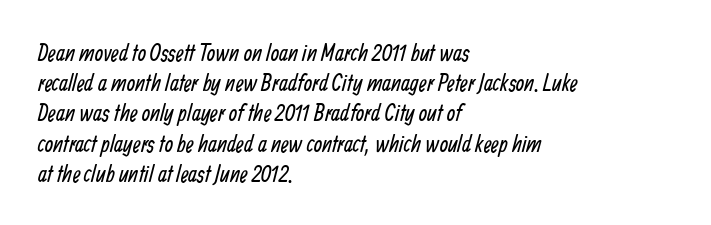
{"bold": "no", "underline": "no", "align": "left", "line_spacing": "normal", "line_spacing_ratio": 1.26, "letter_spacing": "normal", "letter_spacing_em": 0.0, "glyph_px": 24}
